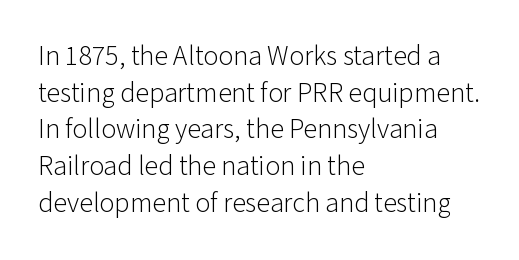
Nothing sits at the stroke ends, so this counts as sans-serif. Do the characters align in a grid? No, the font is proportional. Between one letter and the next there's only the usual sliver of space. Rendered with straight, roman letterforms. Glance below the letters and you will spot only blank space. Is this a heavy cut? Hardly; it is regular or lighter.
